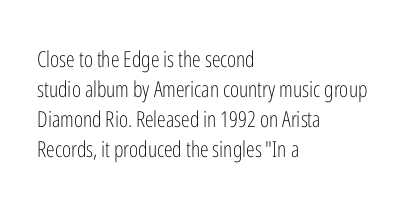
The letterforms sit shoulder to shoulder at normal distance. The space directly below the letters is spotless. Counters stay open thanks to moderate or lighter strokes. The vertical gap from one line to the next is medium. Ascenders rise straight up at ninety degrees. The ragged edge is on the right, which tells us the setting is flush left.
